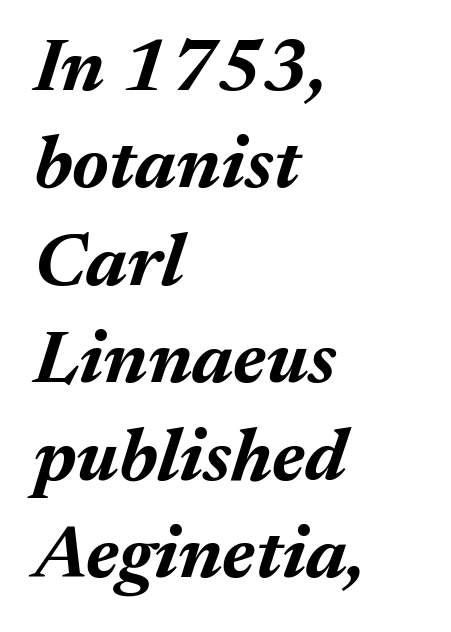
{"italic": "yes", "lean": "right", "slant_degrees": 17, "bold": "yes", "weight": "bold", "width": "normal", "stroke_contrast": "medium", "x_height": "medium", "monospaced": "no", "underline": "no", "align": "left", "line_spacing": "normal", "line_spacing_ratio": 1.3, "letter_spacing": "normal", "letter_spacing_em": 0.0, "glyph_px": 75}
